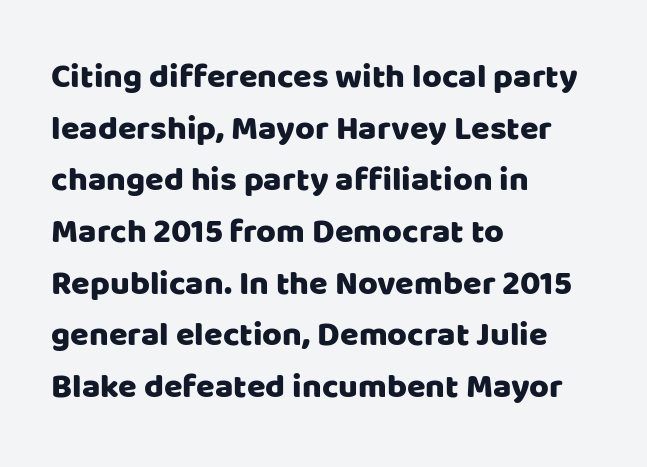
Italic? Not at all — the glyphs are vertical. No word sits above an underline. Standard letterfit; no display-style spreading of the glyphs. Quick note: interline space is typical. The passage shown is typed in a proportional face where columns would drift. The paragraph shown leans on its left margin.
